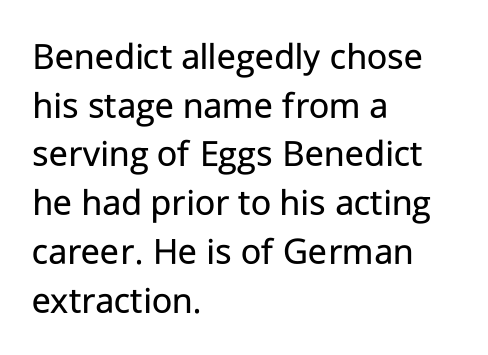
The image shows 39 px regular-weight sans-serif type, upright; set left-aligned, normal line spacing (1.25x), normal letter spacing, not underlined; low stroke contrast and a medium x-height.
